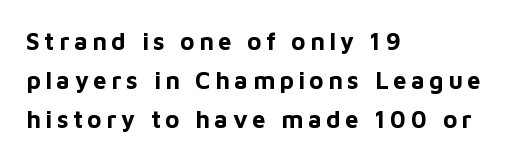
Unmarked baselines from the first word to the last. Does the leading feel generous? No, just average. No italicization has been applied; the sample stays upright. Set as a true bold cut, around the 700 mark.
